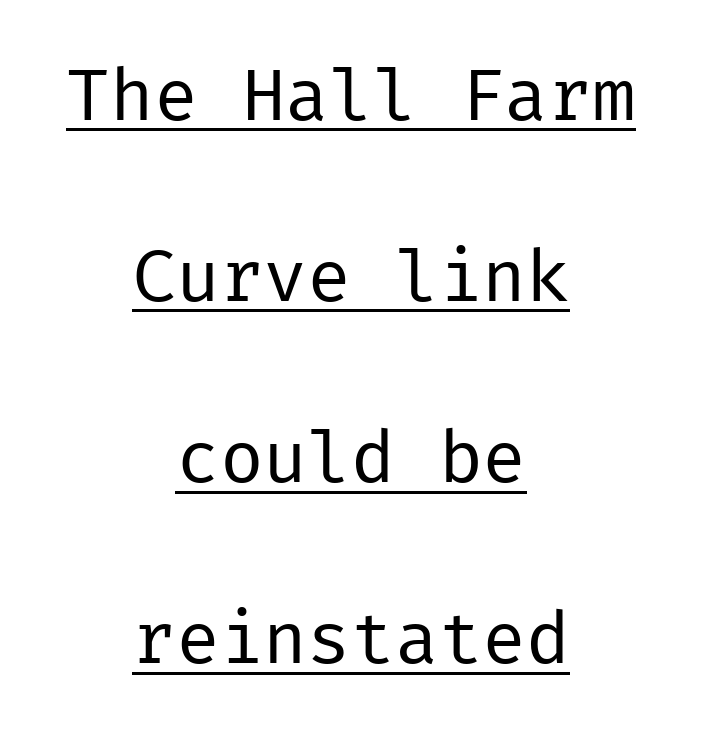
Q: Is the text bold? A: No.
Q: Is the text italic (slanted)? A: No, it is upright.
Q: Is the typeface a serif or a sans-serif typeface? A: Sans-serif.
Q: Is the text underlined? A: Yes.
Q: How is the paragraph aligned? A: Centered.
Q: Is the spacing between letters normal or unusually wide? A: Normal.
Q: Is the spacing between lines tight, normal or loose? A: Loose.
Q: Width (condensed, normal, or wide)? A: Normal.
Q: Stroke contrast? A: Low.
Q: x-height? A: Medium.
